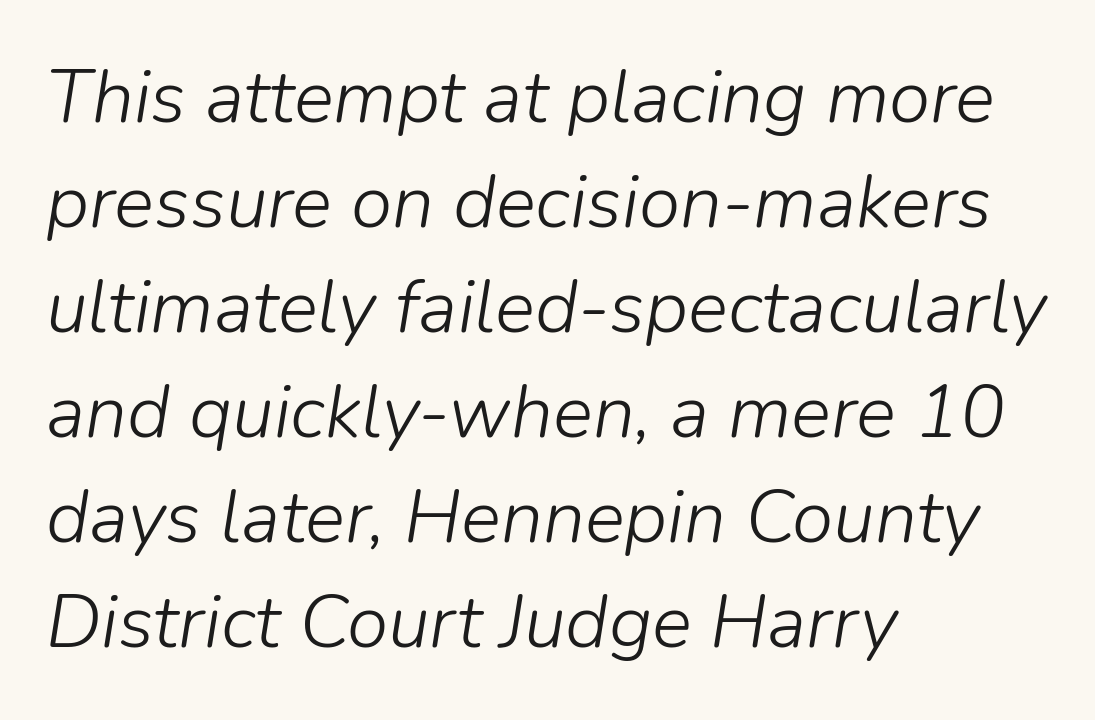
{"italic": "yes", "lean": "right", "slant_degrees": 9, "bold": "no", "weight": "light", "width": "normal", "stroke_contrast": "low", "x_height": "medium", "monospaced": "no", "underline": "no", "align": "left", "line_spacing": "normal", "line_spacing_ratio": 1.4, "letter_spacing": "normal", "letter_spacing_em": 0.0, "glyph_px": 75}
